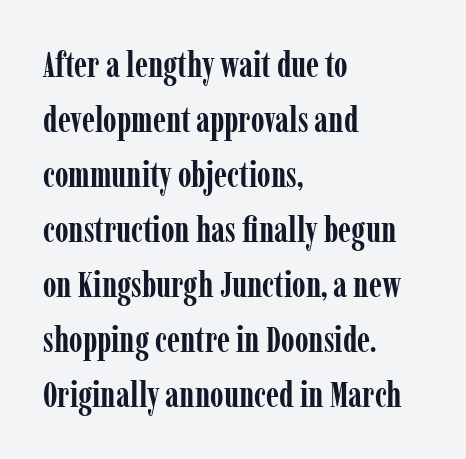
These lines are rendered in a variable-pitch font. Type style note: has serifs. Evenly set lines give the paragraph a standard silhouette. The space beneath each line is pristine and unruled.
